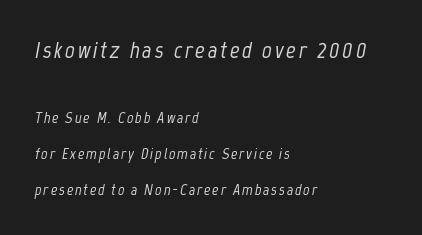
The image shows 24 px text type, italic (leaning right); set left-aligned, loose line spacing (2.22x), not underlined; the first (top) block is 1.5x larger.
